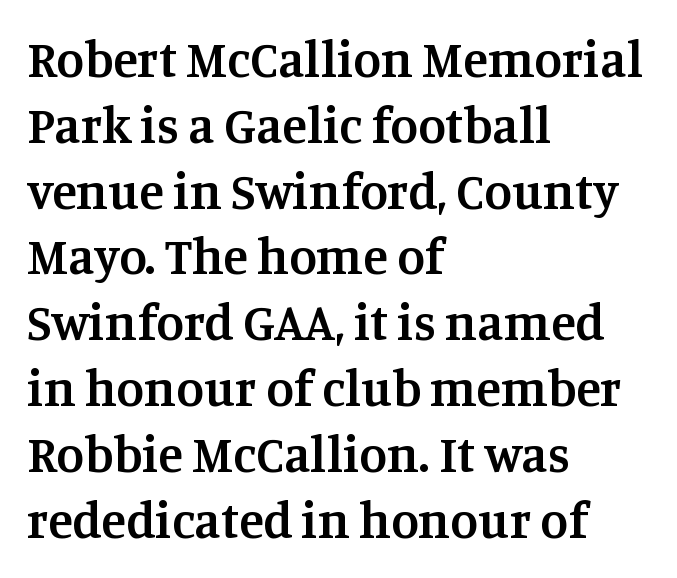
Q: Is the text bold? A: Semi-bold.
Q: Is the text italic (slanted)? A: No, it is upright.
Q: Is the typeface a serif or a sans-serif typeface? A: Serif.
Q: Is the text underlined? A: No.
Q: How is the paragraph aligned? A: Left-aligned.
Q: Is the spacing between letters normal or unusually wide? A: Normal.
Q: Is the spacing between lines tight, normal or loose? A: Normal.
Q: Width (condensed, normal, or wide)? A: Normal.
Q: Stroke contrast? A: Medium.
Q: x-height? A: Large.
Q: Monospaced? A: No.
